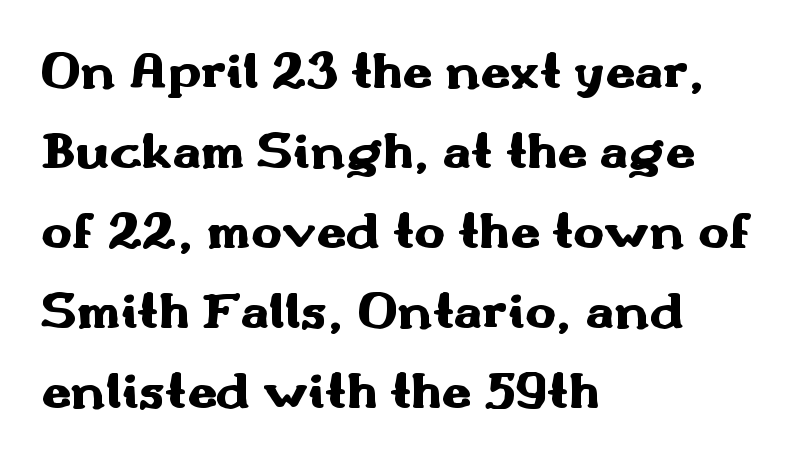
The image shows 52 px heavy, wide sans-serif type, upright; set left-aligned, normal line spacing (1.54x), normal letter spacing, not underlined; medium stroke contrast and a small x-height.
